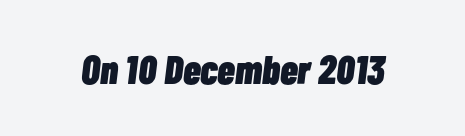
The image shows 40 px heavy, condensed type, italic (leaning right); set normal letter spacing, not underlined; low stroke contrast and a medium x-height.
